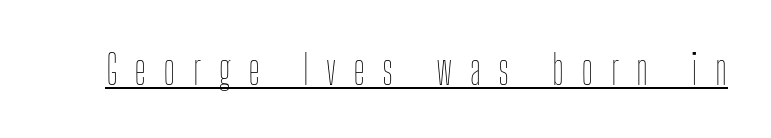
Q: Is the text bold? A: No.
Q: Is the text italic (slanted)? A: No, it is upright.
Q: Is the text underlined? A: Yes.
Q: Is the spacing between letters normal or unusually wide? A: Unusually wide.
Q: Width (condensed, normal, or wide)? A: Condensed.
Q: Stroke contrast? A: Low.
Q: x-height? A: Medium.
Q: Monospaced? A: No.
